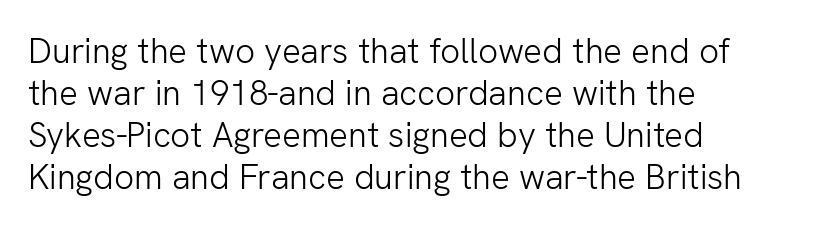
Q: Is the text bold? A: No.
Q: Is the text italic (slanted)? A: No, it is upright.
Q: Is the typeface a serif or a sans-serif typeface? A: Sans-serif.
Q: Is the text underlined? A: No.
Q: How is the paragraph aligned? A: Left-aligned.
Q: Is the spacing between letters normal or unusually wide? A: Normal.
Q: Width (condensed, normal, or wide)? A: Normal.
Q: Stroke contrast? A: Low.
Q: x-height? A: Medium.
Q: Monospaced? A: No.
